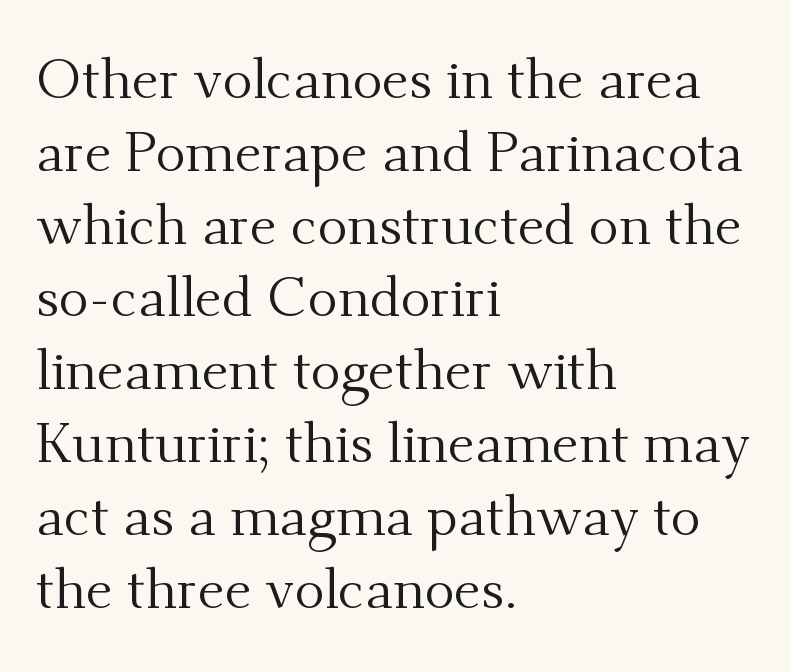
Q: Is the text bold? A: No.
Q: Is the text italic (slanted)? A: No, it is upright.
Q: Is the typeface a serif or a sans-serif typeface? A: Serif.
Q: Is the text underlined? A: No.
Q: How is the paragraph aligned? A: Left-aligned.
Q: Is the spacing between letters normal or unusually wide? A: Normal.
Q: Is the spacing between lines tight, normal or loose? A: Normal.
Q: Width (condensed, normal, or wide)? A: Normal.
Q: Stroke contrast? A: Medium.
Q: x-height? A: Small.
Q: Monospaced? A: No.
